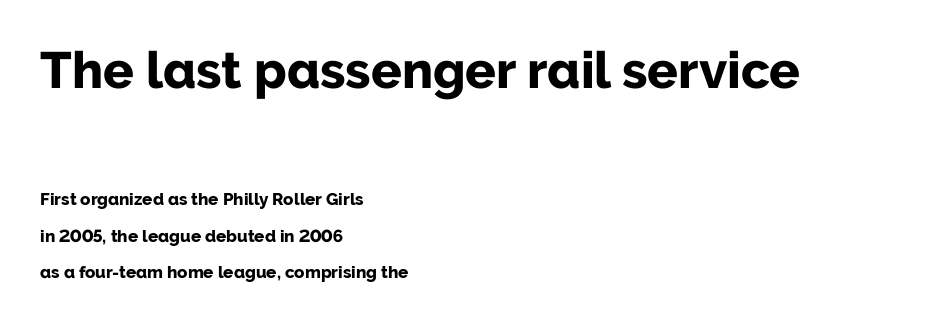
The font's upright variant was chosen for this text. Students, note that the glyphs here touch the page at normal intervals. Heft: maximum for text — a bold. Teacher's note: observe the even left margin — that is flush-left alignment. Vertical spacing — loose.
